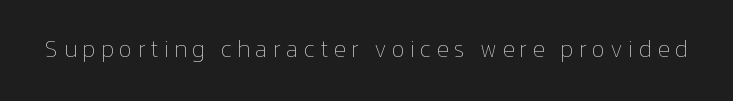
Nope, not italic — everything's standing straight. Observe the wide spacing: letters keep a clear distance from each other. No chunkiness to these letters — they're not bold. The baseline area is clear.
